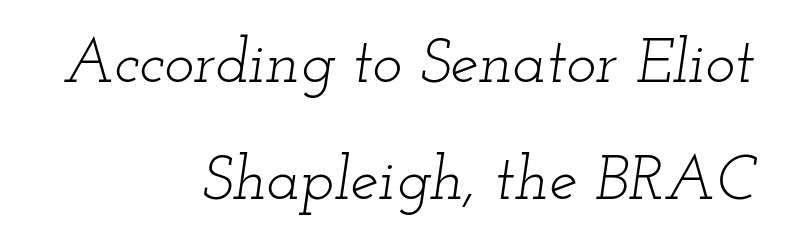
{"serif": "yes", "italic": "yes", "lean": "right", "slant_degrees": 12, "bold": "no", "weight": "light", "width": "wide", "stroke_contrast": "low", "x_height": "small", "monospaced": "no", "underline": "no", "align": "right", "line_spacing_ratio": 1.85, "letter_spacing": "normal", "letter_spacing_em": 0.0, "glyph_px": 63}
